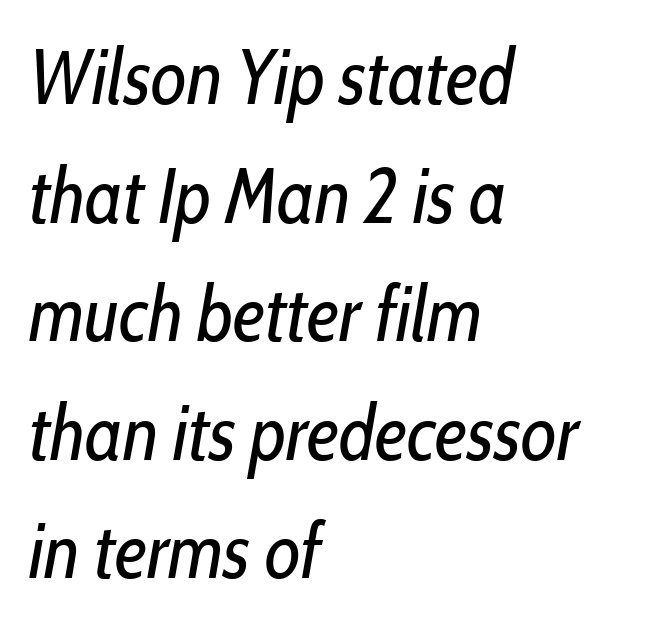
Q: Is the text bold? A: No.
Q: Is the text italic (slanted)? A: Yes, it leans right by about 10 degrees.
Q: Is the text underlined? A: No.
Q: How is the paragraph aligned? A: Left-aligned.
Q: Is the spacing between letters normal or unusually wide? A: Normal.
Q: Is the spacing between lines tight, normal or loose? A: Normal.
Q: Width (condensed, normal, or wide)? A: Condensed.
Q: Stroke contrast? A: Low.
Q: x-height? A: Medium.
Q: Monospaced? A: No.
